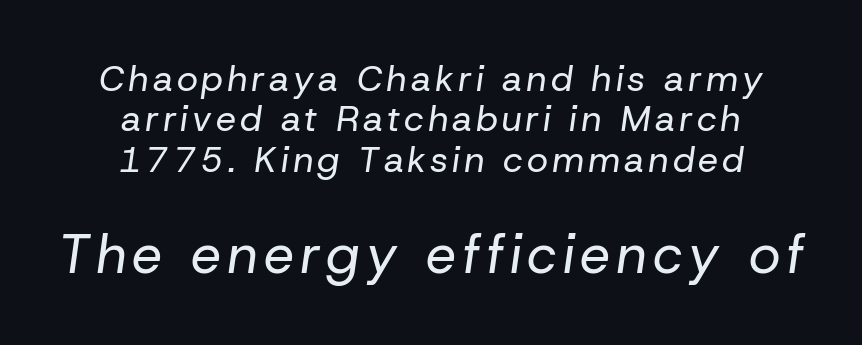
A typesetter would call this proportional, since set widths differ per character. The font is comparable to plain body text, perhaps lighter. The block sitting lower on the canvas is the one with enlarged characters. How would I describe the line gaps? Narrow and economical.
